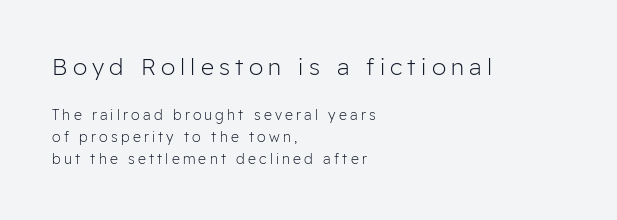
Q: Is the text bold? A: No.
Q: Is the text italic (slanted)? A: No, it is upright.
Q: Is the text underlined? A: No.
Q: How is the paragraph aligned? A: Left-aligned.
Q: Is the spacing between letters normal or unusually wide? A: Unusually wide.
Q: Is the spacing between lines tight, normal or loose? A: Normal.
Q: Which block of text is set in a larger size, the first (top) or the second (bottom)? A: The first (top) one.
